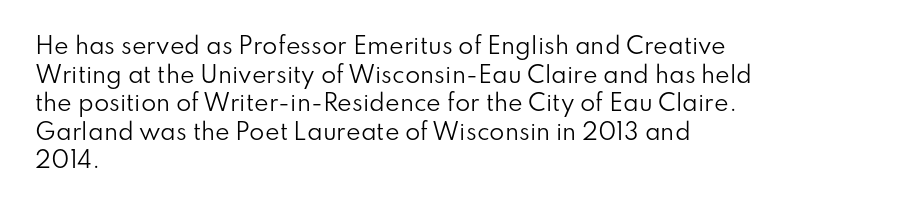
Q: Is the text bold? A: No.
Q: Is the text italic (slanted)? A: No, it is upright.
Q: Is the text underlined? A: No.
Q: How is the paragraph aligned? A: Left-aligned.
Q: Is the spacing between letters normal or unusually wide? A: Normal.
Q: Is the spacing between lines tight, normal or loose? A: Normal.
